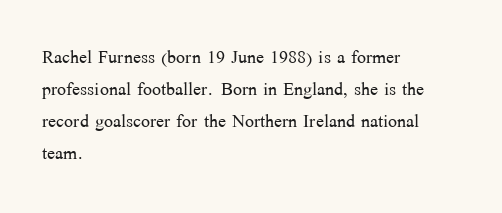
The image shows 24 px text type, upright; set left-aligned, normal line spacing (1.33x), normal letter spacing, not underlined.
